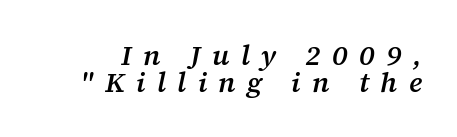
The image shows 28 px semibold serif type, italic (leaning right); set tight line spacing (0.96x), unusually wide letter spacing (+0.41 em), not underlined; medium stroke contrast and a medium x-height.
